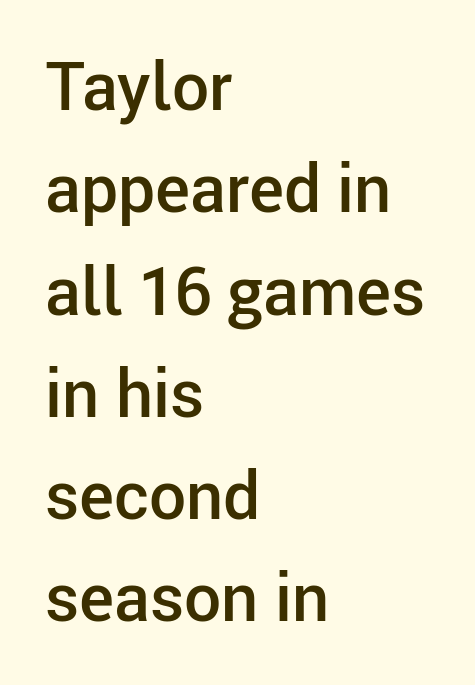
{"serif": "no", "italic": "no", "bold": "semi", "weight": "semibold", "width": "normal", "stroke_contrast": "low", "x_height": "medium", "monospaced": "no", "underline": "no", "align": "left", "line_spacing": "normal", "line_spacing_ratio": 1.55, "letter_spacing": "normal", "letter_spacing_em": 0.0, "glyph_px": 66}
